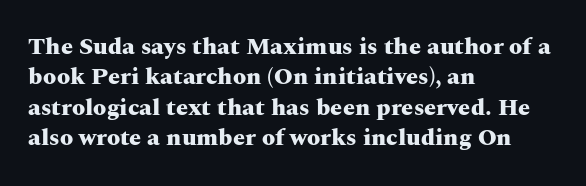
The glyphs are unaccompanied by any horizontal stroke below them. The leading is moderate, giving the passage an even texture. Left-aligned paragraph, ragged on the right. A full-strength bold gives these letters their thick strokes. This sample uses an upright cut, with every glyph sitting square on the baseline.
